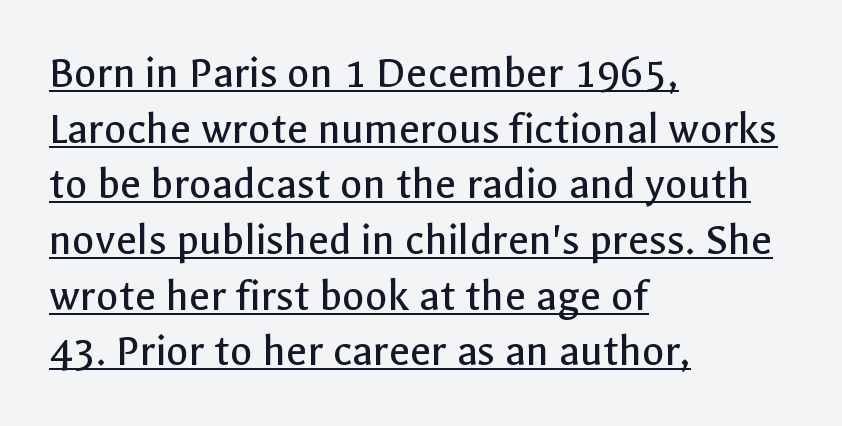
The image shows 46 px regular-weight sans-serif type, upright; set left-aligned, line spacing 1.21x, normal letter spacing, underlined; a medium x-height.
